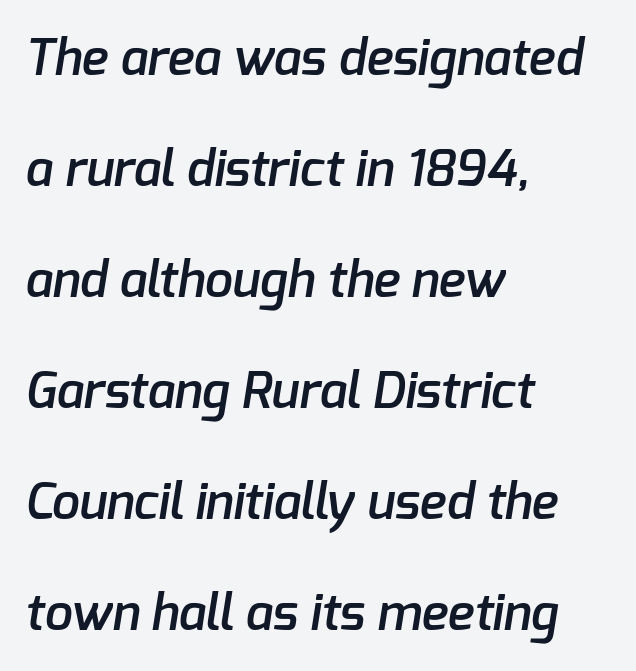
One glance says open: line gaps are wider than usual. One-word summary of the alignment: left. The space beneath each line is pristine and unruled. The type family on display is of the sans-serif kind. Caption: standard tracking, unaltered. Notice the strokes are somewhat thickened but not fully heavy: this is a semibold.
